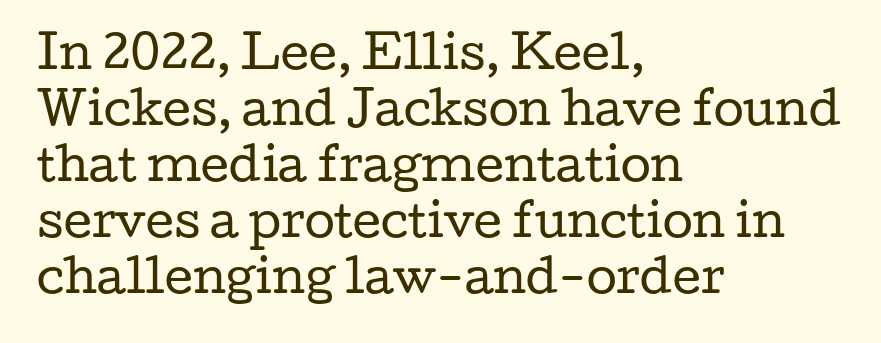
Q: Is the text bold? A: No.
Q: Is the text italic (slanted)? A: No, it is upright.
Q: Is the typeface a serif or a sans-serif typeface? A: Serif.
Q: Is the text underlined? A: No.
Q: How is the paragraph aligned? A: Left-aligned.
Q: Is the spacing between letters normal or unusually wide? A: Normal.
Q: Is the spacing between lines tight, normal or loose? A: Normal.
Q: Width (condensed, normal, or wide)? A: Wide.
Q: Stroke contrast? A: Low.
Q: x-height? A: Medium.
Q: Monospaced? A: No.
